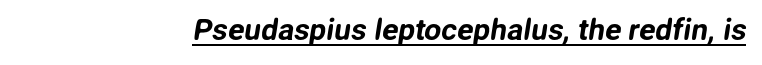
{"serif": "no", "width": "normal", "stroke_contrast": "low", "x_height": "medium", "monospaced": "no", "underline": "yes", "letter_spacing": "normal", "letter_spacing_em": 0.0, "glyph_px": 30}
